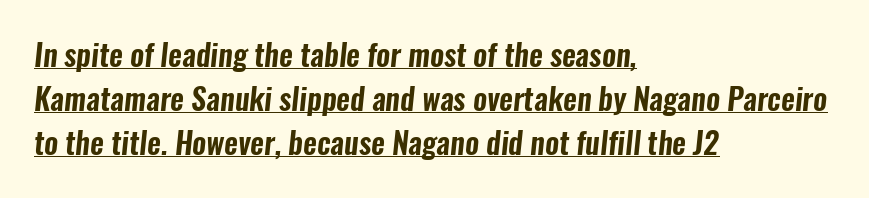
The image shows 30 px condensed sans-serif type; set left-aligned, normal line spacing (1.46x), normal letter spacing, underlined; low stroke contrast and a medium x-height.
